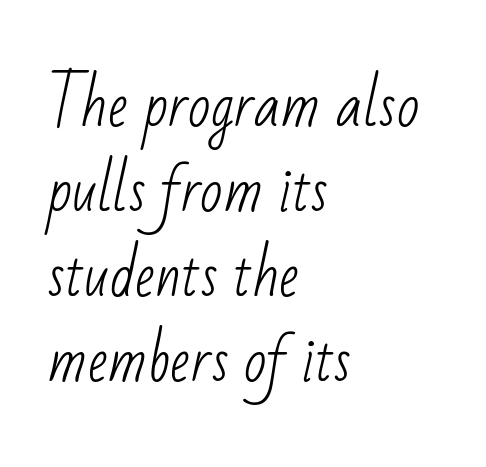
The image shows 59 px light, condensed sans-serif type; set left-aligned, normal line spacing (1.44x), normal letter spacing, not underlined; low stroke contrast and a small x-height.
